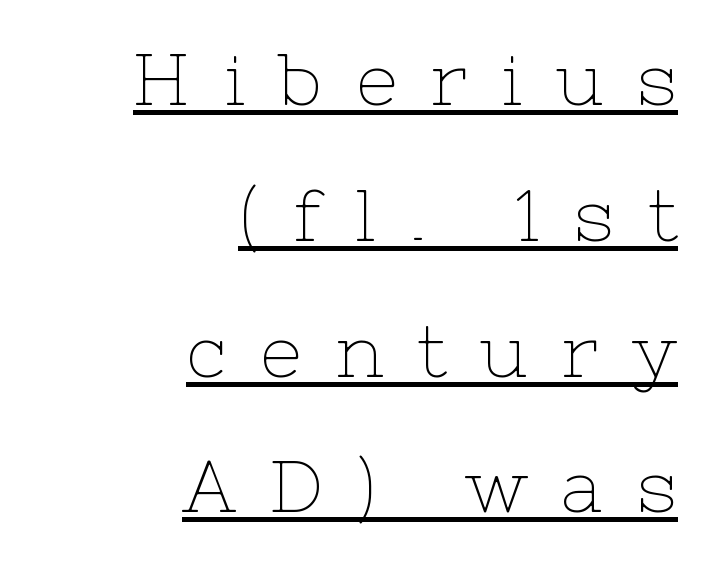
Q: Is the text bold? A: No.
Q: Is the text italic (slanted)? A: No, it is upright.
Q: Is the typeface a serif or a sans-serif typeface? A: Serif.
Q: Is the text underlined? A: Yes.
Q: How is the paragraph aligned? A: Right-aligned.
Q: Is the spacing between letters normal or unusually wide? A: Unusually wide.
Q: Width (condensed, normal, or wide)? A: Normal.
Q: Stroke contrast? A: Low.
Q: x-height? A: Medium.
Q: Monospaced? A: No.
